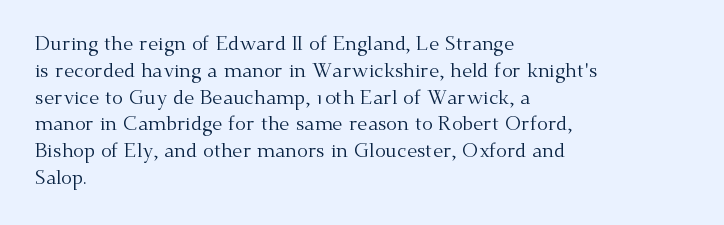
The image shows 20 px text type, upright; set left-aligned, normal line spacing (1.34x), normal letter spacing, not underlined.
